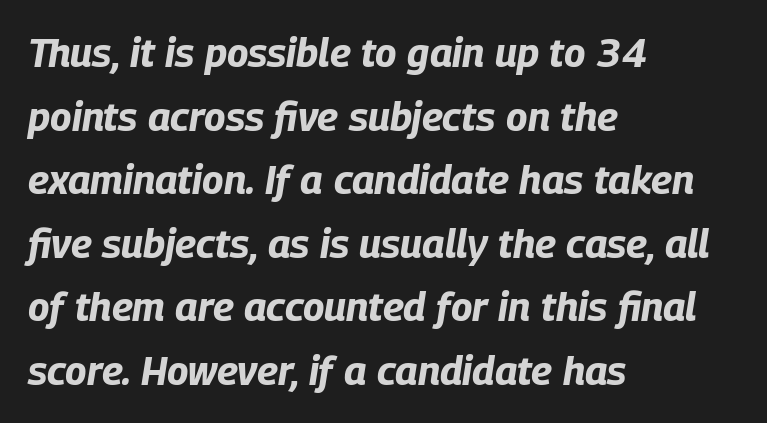
The image shows 40 px bold, condensed type, italic (leaning right); set left-aligned, normal line spacing (1.59x), normal letter spacing, not underlined; low stroke contrast and a large x-height.
